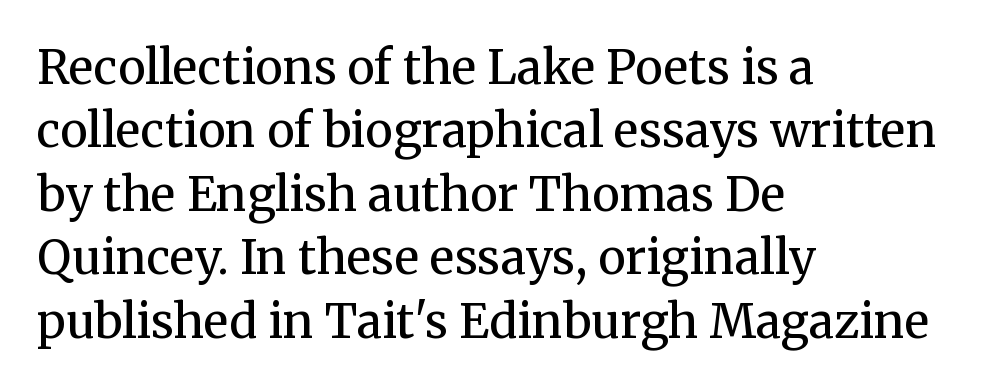
{"serif": "yes", "italic": "no", "bold": "no", "weight": "regular", "width": "normal", "stroke_contrast": "medium", "x_height": "medium", "monospaced": "no", "underline": "no", "align": "left", "line_spacing": "normal", "line_spacing_ratio": 1.35, "letter_spacing": "normal", "letter_spacing_em": 0.0, "glyph_px": 47}
